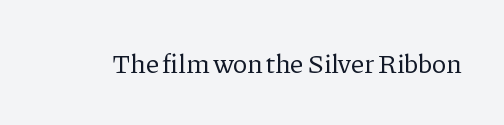
The image shows 27 px text type, upright; set normal letter spacing, not underlined.
